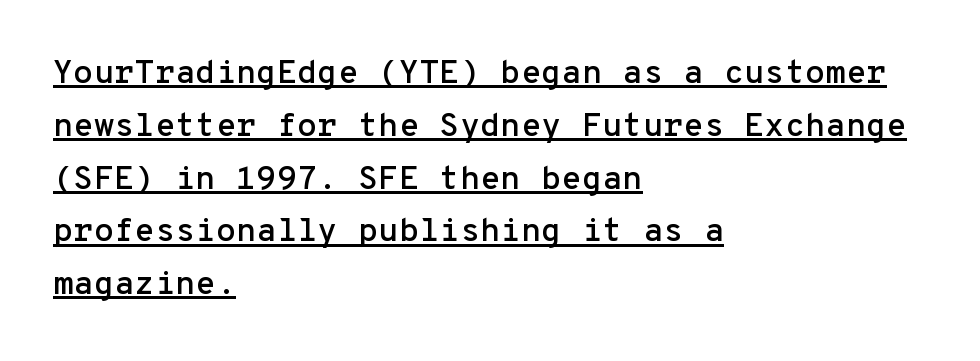
The image shows 33 px sans-serif type, upright, monospaced; set left-aligned, normal line spacing (1.6x), normal letter spacing, underlined; low stroke contrast and a medium x-height.
